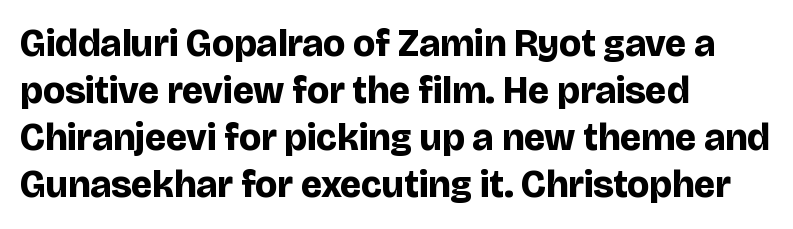
The letters stand upright; this is a roman face. Looks like regular typesetting: each glyph gets only the width it needs. The strip under each line holds only bare page. Nothing unusual about the tracking: characters are spaced as the font intends. Check where the strokes stop: nothing finishes them off — pure sans.
